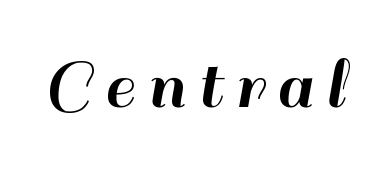
{"serif": "no", "width": "normal", "stroke_contrast": "high", "x_height": "small", "monospaced": "no", "underline": "no", "glyph_px": 75}
